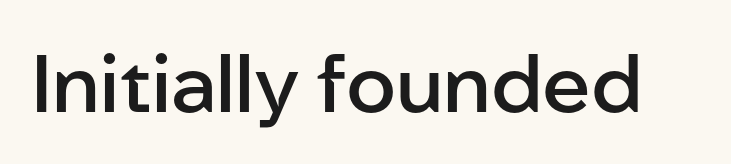
The image shows 80 px semibold sans-serif type, upright; set normal letter spacing, not underlined; low stroke contrast and a medium x-height.
